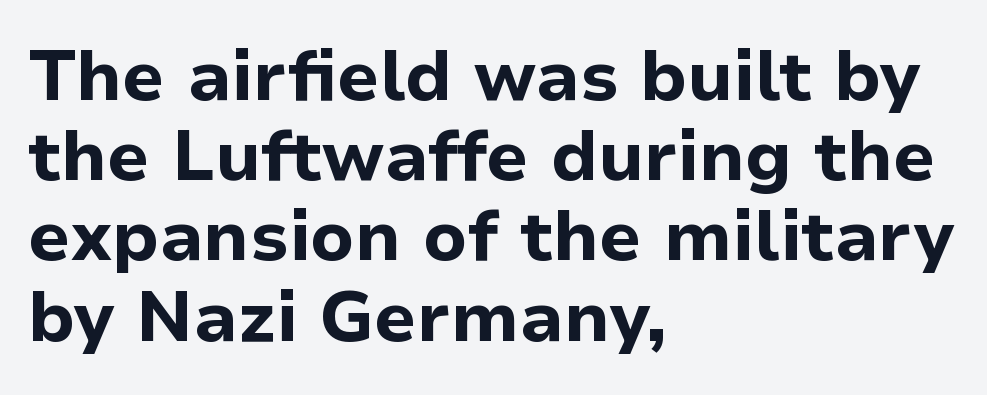
The image shows 71 px bold sans-serif type, upright; set left-aligned, tight line spacing (1.13x), normal letter spacing, not underlined; low stroke contrast and a medium x-height.
